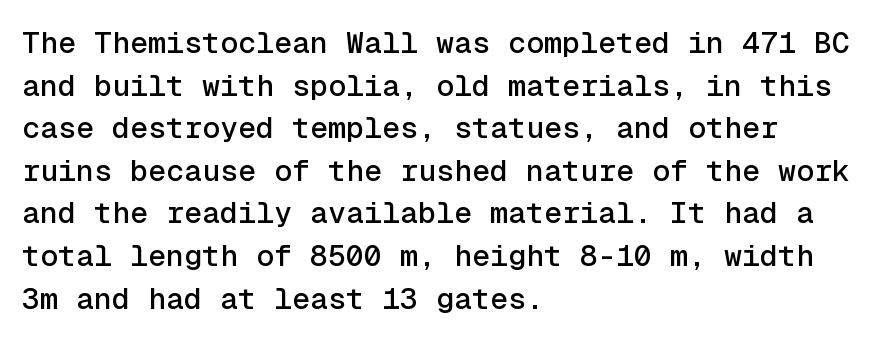
Q: Is the text italic (slanted)? A: No, it is upright.
Q: Is the typeface a serif or a sans-serif typeface? A: Sans-serif.
Q: Is the text underlined? A: No.
Q: How is the paragraph aligned? A: Left-aligned.
Q: Is the spacing between letters normal or unusually wide? A: Normal.
Q: Is the spacing between lines tight, normal or loose? A: Normal.
Q: Width (condensed, normal, or wide)? A: Normal.
Q: x-height? A: Medium.
Q: Monospaced? A: Yes.
